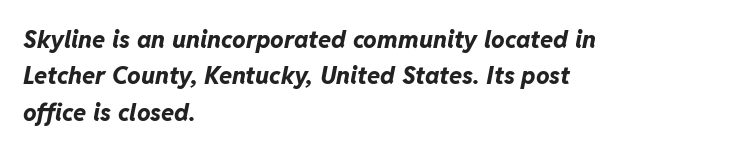
Q: Is the text bold? A: Yes.
Q: Is the text italic (slanted)? A: Yes, it leans right by about 11 degrees.
Q: Is the text underlined? A: No.
Q: How is the paragraph aligned? A: Left-aligned.
Q: Is the spacing between letters normal or unusually wide? A: Normal.
Q: Is the spacing between lines tight, normal or loose? A: Normal.
